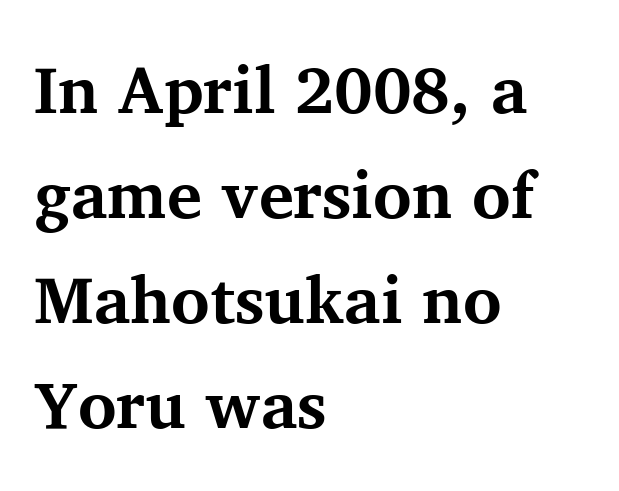
The face used here is proportionally spaced, like ordinary book or web type. The space between consecutive lines is moderate. Examine the stroke ends and you'll spot serifs. Caption: standard tracking, unaltered. Heavy-handed strokes throughout: this text is bold.
